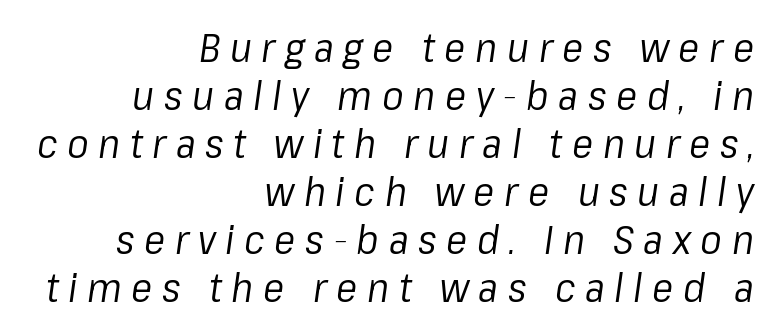
{"italic": "yes", "lean": "right", "slant_degrees": 8, "bold": "no", "weight": "regular", "width": "normal", "stroke_contrast": "low", "x_height": "medium", "monospaced": "no", "underline": "no", "align": "right", "line_spacing_ratio": 1.2, "letter_spacing": "wide", "letter_spacing_em": 0.24, "glyph_px": 40}
